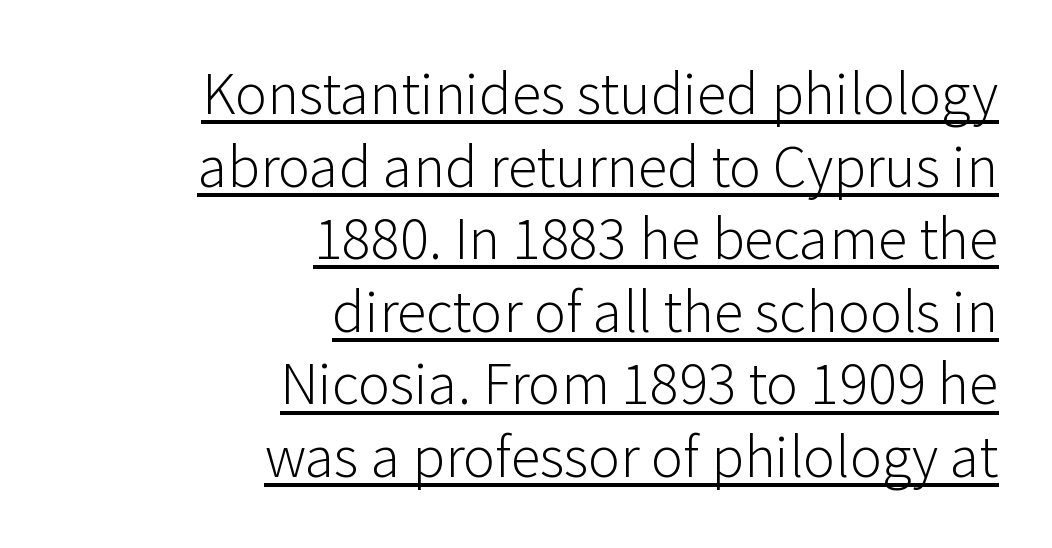
The face used here is rendered with its standard letterfit. Ordinary non-slanted type is in use. Stem width sits at or under what a default text font uses. Glance below the letters and you will spot a drawn line.
